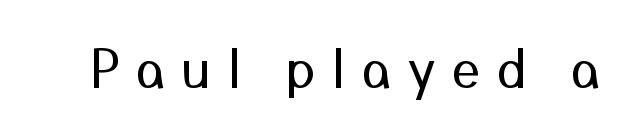
{"serif": "no", "italic": "no", "bold": "no", "weight": "regular", "width": "normal", "stroke_contrast": "medium", "x_height": "medium", "monospaced": "no", "underline": "no", "letter_spacing": "wide", "letter_spacing_em": 0.3, "glyph_px": 52}
